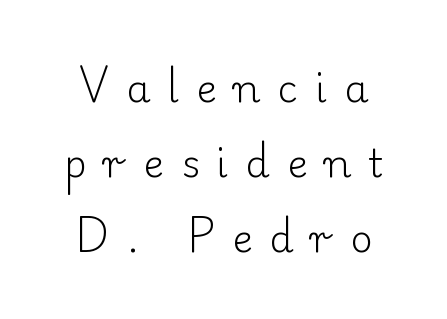
The image shows 39 px light type, upright; set loose line spacing (1.92x), unusually wide letter spacing (+0.44 em), not underlined; low stroke contrast and a small x-height.
